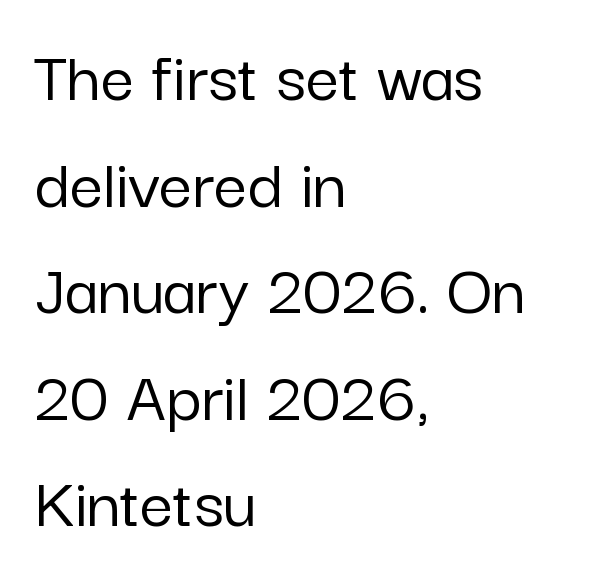
Q: Is the text italic (slanted)? A: No, it is upright.
Q: Is the typeface a serif or a sans-serif typeface? A: Sans-serif.
Q: Is the text underlined? A: No.
Q: How is the paragraph aligned? A: Left-aligned.
Q: Is the spacing between letters normal or unusually wide? A: Normal.
Q: Is the spacing between lines tight, normal or loose? A: Normal.
Q: Width (condensed, normal, or wide)? A: Normal.
Q: Stroke contrast? A: Low.
Q: x-height? A: Medium.
Q: Monospaced? A: No.
